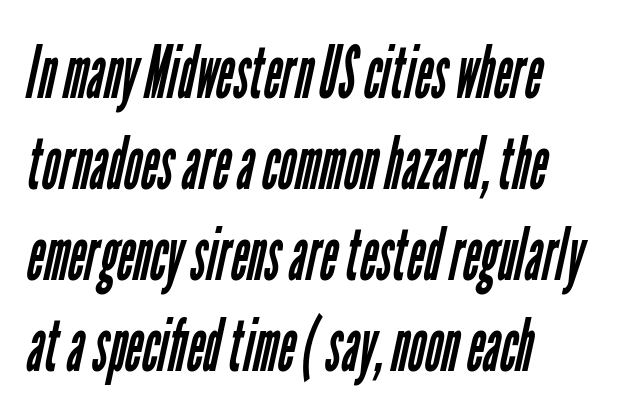
Q: Is the text bold? A: No.
Q: Is the typeface a serif or a sans-serif typeface? A: Sans-serif.
Q: Is the text underlined? A: No.
Q: How is the paragraph aligned? A: Left-aligned.
Q: Is the spacing between letters normal or unusually wide? A: Normal.
Q: Width (condensed, normal, or wide)? A: Condensed.
Q: Stroke contrast? A: Low.
Q: x-height? A: Medium.
Q: Monospaced? A: No.
